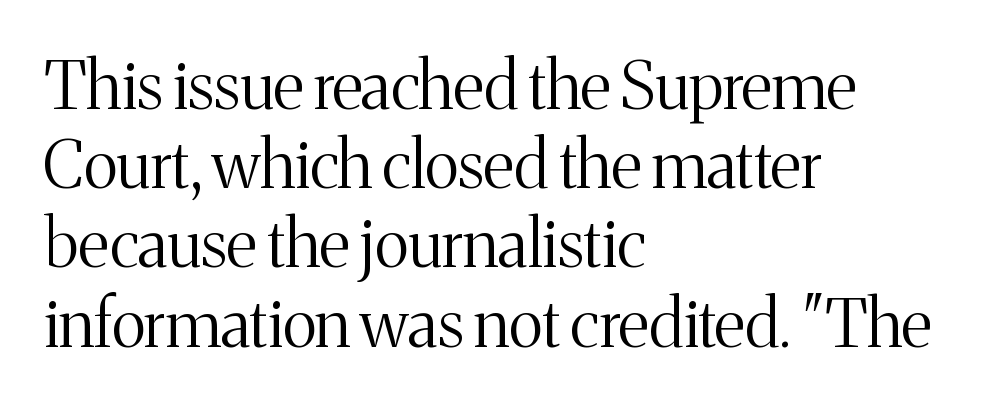
{"serif": "yes", "italic": "no", "bold": "no", "weight": "light", "width": "normal", "stroke_contrast": "medium", "x_height": "medium", "monospaced": "no", "underline": "no", "align": "left", "line_spacing_ratio": 1.2, "letter_spacing": "normal", "letter_spacing_em": 0.0, "glyph_px": 66}
